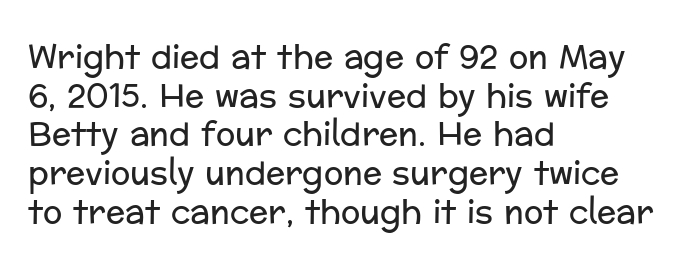
The image shows 32 px regular-weight sans-serif type, upright; set left-aligned, line spacing 1.21x, normal letter spacing, not underlined; low stroke contrast and a medium x-height.
